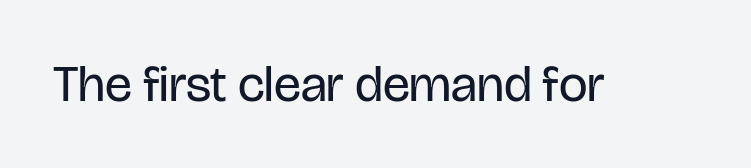
If you drew a line through each stem, it would be perfectly vertical. This rendering features lettering with no underline. The font family rendered here belongs to the sans-serif group. Spacing verdict: proportional, widths tailored to each character. Stems and bowls with no extra thickness — not bold. Letter spacing: default.
